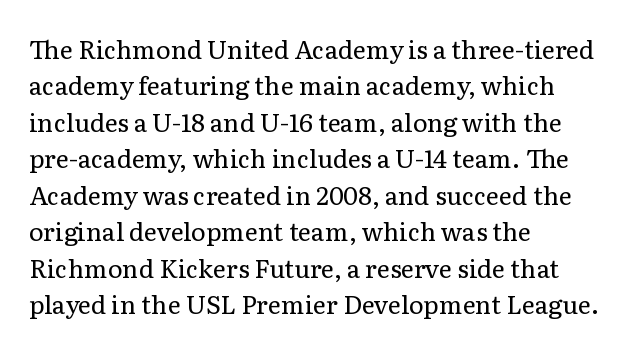
{"italic": "no", "bold": "no", "underline": "no", "align": "left", "line_spacing": "normal", "line_spacing_ratio": 1.46, "letter_spacing": "normal", "letter_spacing_em": 0.0, "glyph_px": 25}
